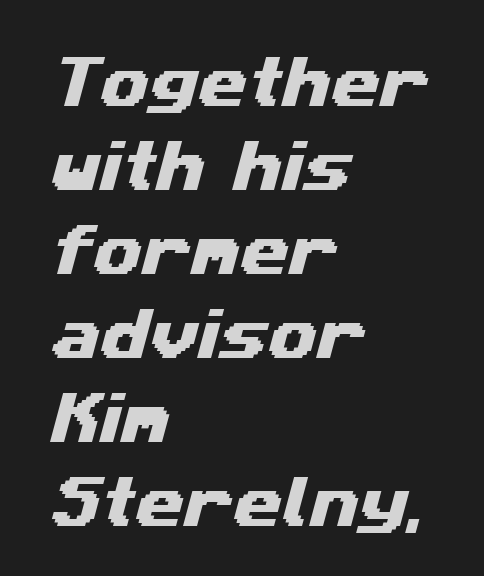
{"serif": "no", "width": "wide", "stroke_contrast": "medium", "x_height": "medium", "monospaced": "no", "underline": "no", "align": "left", "line_spacing": "normal", "line_spacing_ratio": 1.5, "letter_spacing": "normal", "letter_spacing_em": 0.0, "glyph_px": 56}
